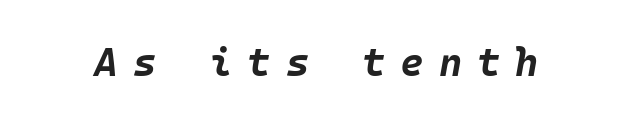
Short note: letters widely spaced. Caption: bold face, heavy strokes. Compared with ordinary roman type, these characters are visibly tilted. A bare baseline throughout the passage.
